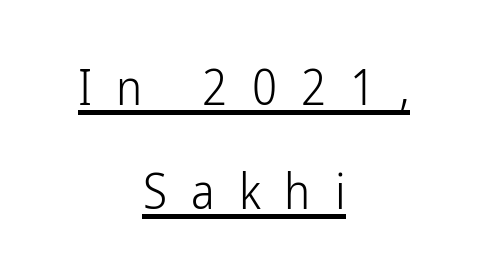
The image shows 49 px light, condensed sans-serif type, upright; set centered, loose line spacing (2.12x), unusually wide letter spacing (+0.49 em), underlined; low stroke contrast and a medium x-height.
